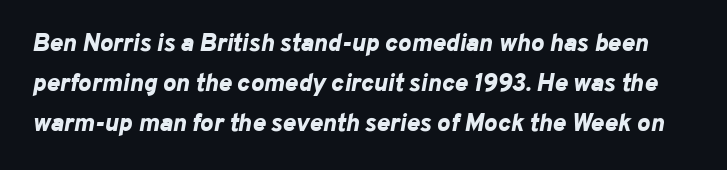
Every character sits at an angle, as italics do. Students, observe: this is what conventionally led text looks like. Tracking value appears to be zero — textbook default spacing. Caption: bold face, heavy strokes. The gap between lines stays unmarked.
